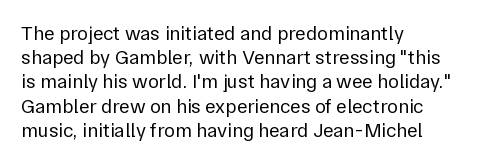
Q: Is the text bold? A: No.
Q: Is the text italic (slanted)? A: No, it is upright.
Q: Is the text underlined? A: No.
Q: How is the paragraph aligned? A: Left-aligned.
Q: Is the spacing between letters normal or unusually wide? A: Normal.
